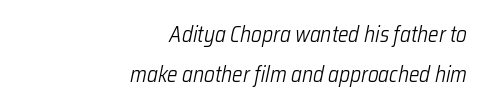
The image shows 22 px text type, italic (leaning right); set right-aligned, line spacing 1.83x, normal letter spacing, not underlined.
